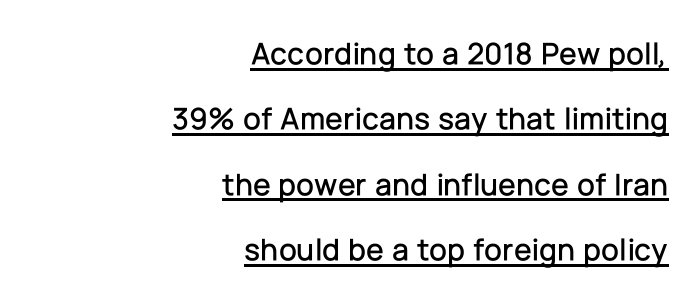
The image shows 32 px sans-serif type, upright; set right-aligned, loose line spacing (2.04x), normal letter spacing, underlined; low stroke contrast and a medium x-height.
